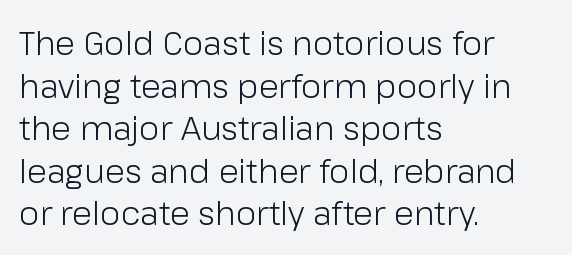
This is not heavy type; no bold has been used. No extra tracking has been applied to these lines. Lines of text with bare space underneath. The letters stand upright; this is a roman face. The paragraph shown leans on its left margin. Does the type have serifs? No, each stem ends abruptly.
